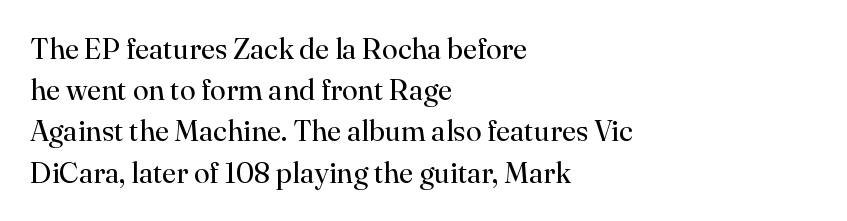
Q: Is the text bold? A: No.
Q: Is the text italic (slanted)? A: No, it is upright.
Q: Is the typeface a serif or a sans-serif typeface? A: Serif.
Q: Is the text underlined? A: No.
Q: How is the paragraph aligned? A: Left-aligned.
Q: Is the spacing between letters normal or unusually wide? A: Normal.
Q: Is the spacing between lines tight, normal or loose? A: Normal.
Q: Width (condensed, normal, or wide)? A: Normal.
Q: Stroke contrast? A: High.
Q: x-height? A: Small.
Q: Monospaced? A: No.
